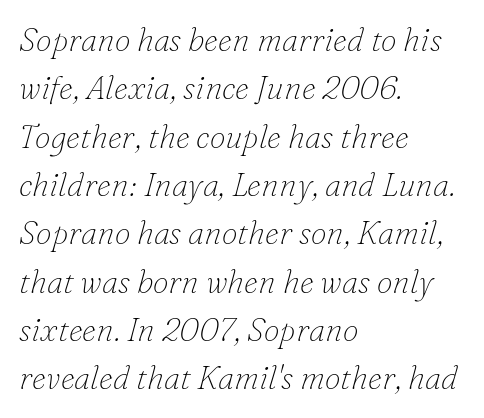
Q: Is the text bold? A: No.
Q: Is the text italic (slanted)? A: Yes, it leans right by about 16 degrees.
Q: Is the typeface a serif or a sans-serif typeface? A: Serif.
Q: Is the text underlined? A: No.
Q: How is the paragraph aligned? A: Left-aligned.
Q: Is the spacing between letters normal or unusually wide? A: Normal.
Q: Is the spacing between lines tight, normal or loose? A: Normal.
Q: Width (condensed, normal, or wide)? A: Normal.
Q: Stroke contrast? A: Low.
Q: x-height? A: Small.
Q: Monospaced? A: No.
